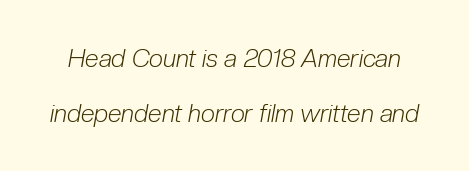
Q: Is the text bold? A: No.
Q: Is the text italic (slanted)? A: Yes, it leans right by about 10 degrees.
Q: Is the text underlined? A: No.
Q: Is the spacing between letters normal or unusually wide? A: Normal.
Q: Is the spacing between lines tight, normal or loose? A: Loose.
